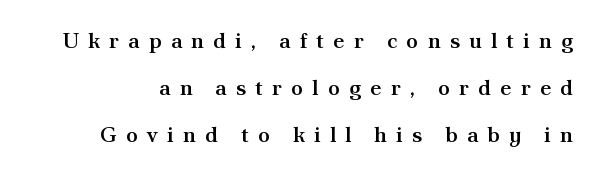
The image shows 22 px text type, upright; set loose line spacing (2.13x), unusually wide letter spacing (+0.41 em), not underlined.
